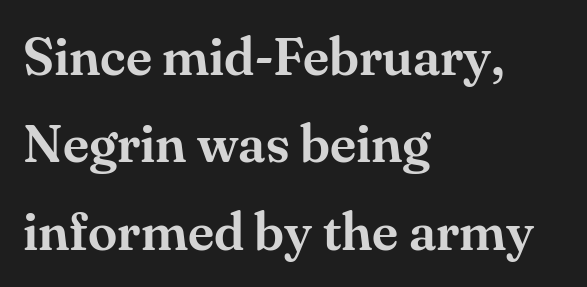
The string is rendered with underlining switched off. What stands out about the letter spacing? Nothing — it is the standard amount. Characters remain perfectly vertical along every line. Spacing verdict: proportional, widths tailored to each character.
